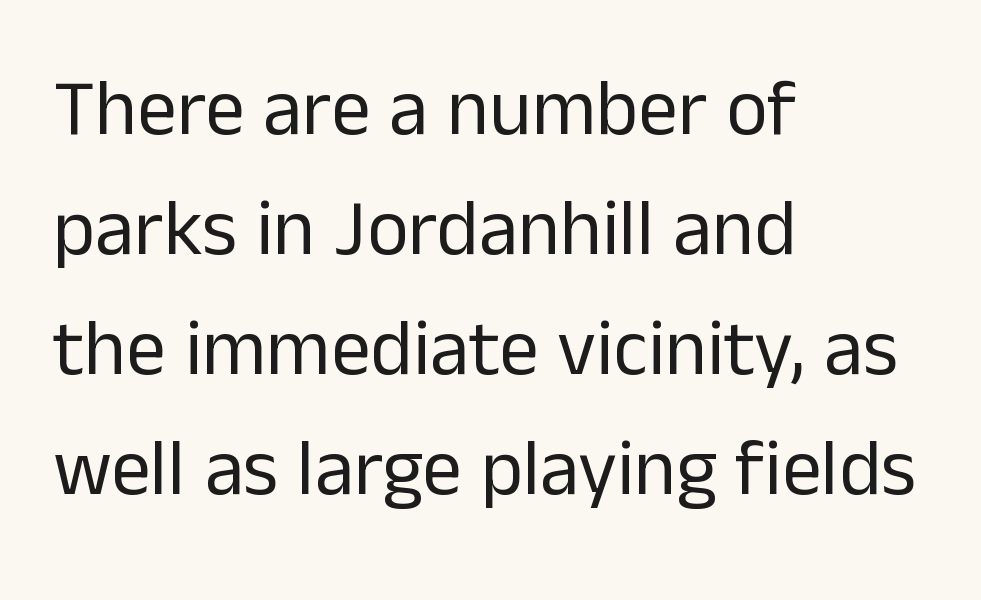
The image shows 79 px regular-weight sans-serif type, upright; set left-aligned, normal line spacing (1.52x), normal letter spacing, not underlined; low stroke contrast and a medium x-height.
